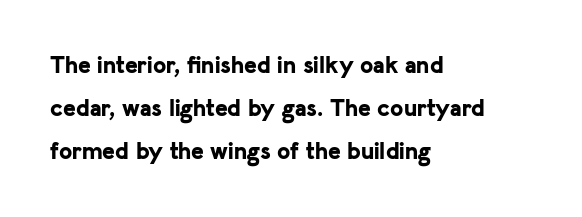
{"italic": "no", "bold": "yes", "underline": "no", "align": "left", "line_spacing_ratio": 1.8, "letter_spacing": "normal", "letter_spacing_em": 0.0, "glyph_px": 24}
